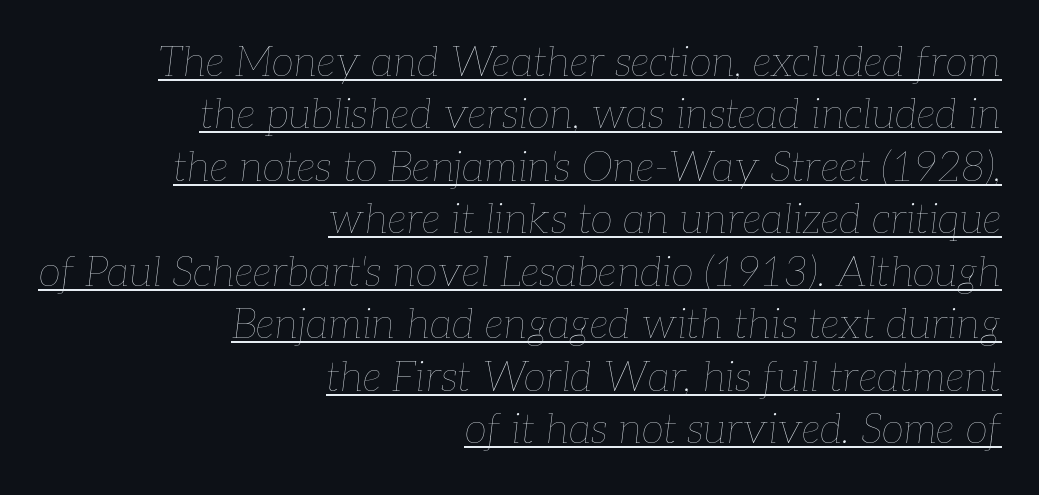
The paragraph shown leans on its right margin. The rendering applies a slant to the glyphs. Is this a fixed-width face? No — the glyphs have proportional, varying widths. The lines sit at an ordinary, default distance from one another. Look at the tracking — it's just the regular setting, nothing added. In designer terms, the underline attribute is active on this setting.
